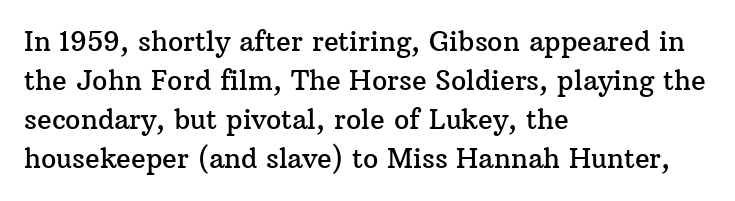
Q: Is the text italic (slanted)? A: No, it is upright.
Q: Is the text underlined? A: No.
Q: How is the paragraph aligned? A: Left-aligned.
Q: Is the spacing between letters normal or unusually wide? A: Normal.
Q: Is the spacing between lines tight, normal or loose? A: Normal.
